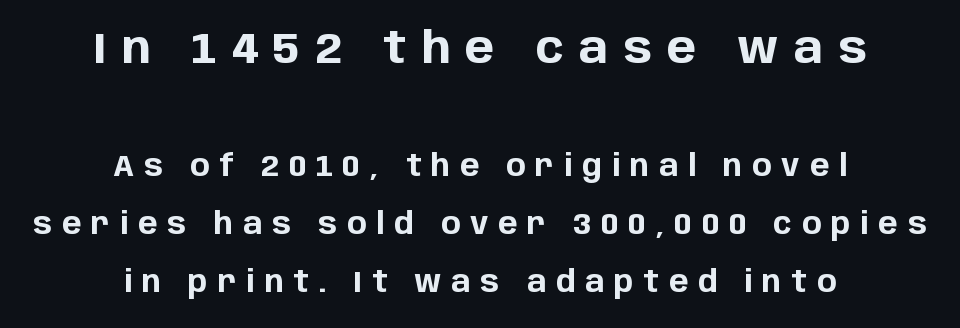
Q: Is the text bold? A: Yes.
Q: Is the text italic (slanted)? A: No, it is upright.
Q: Is the typeface a serif or a sans-serif typeface? A: Sans-serif.
Q: Is the text underlined? A: No.
Q: How is the paragraph aligned? A: Centered.
Q: Is the spacing between letters normal or unusually wide? A: Unusually wide.
Q: Is the spacing between lines tight, normal or loose? A: Loose.
Q: Which block of text is set in a larger size, the first (top) or the second (bottom)? A: The first (top) one.
Q: Width (condensed, normal, or wide)? A: Normal.
Q: Stroke contrast? A: Low.
Q: x-height? A: Large.
Q: Monospaced? A: No.
